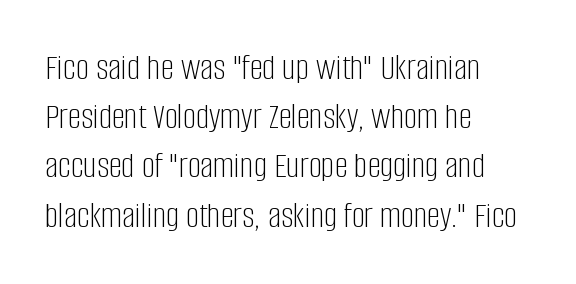
{"serif": "no", "italic": "no", "bold": "no", "weight": "light", "width": "condensed", "stroke_contrast": "low", "x_height": "large", "monospaced": "no", "underline": "no", "align": "left", "line_spacing": "normal", "line_spacing_ratio": 1.33, "letter_spacing": "normal", "letter_spacing_em": 0.0, "glyph_px": 37}
